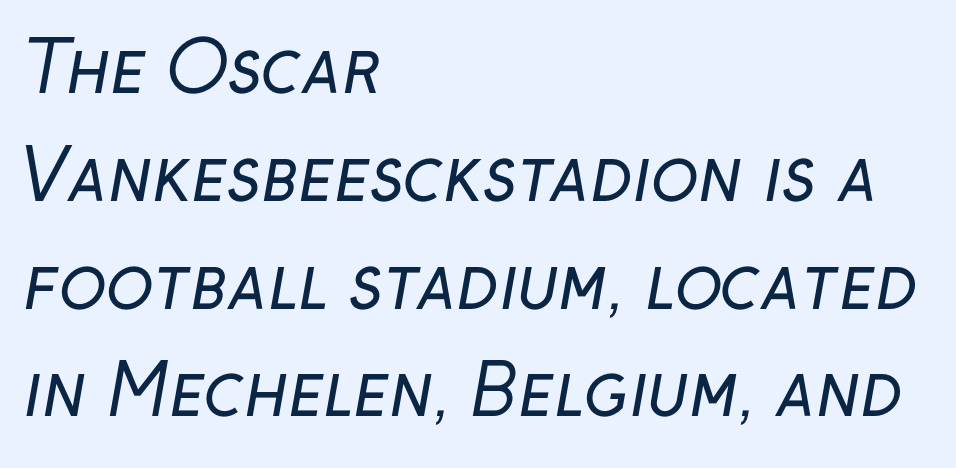
{"serif": "no", "bold": "no", "weight": "regular", "width": "normal", "stroke_contrast": "low", "x_height": "medium", "monospaced": "no", "underline": "no", "align": "left", "line_spacing": "normal", "line_spacing_ratio": 1.54, "letter_spacing": "normal", "letter_spacing_em": 0.0, "glyph_px": 70}
